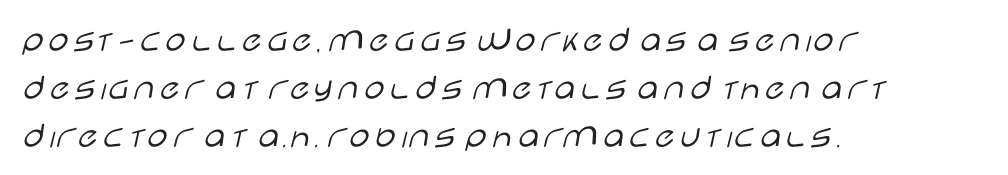
The image shows 37 px light, wide sans-serif type; set left-aligned, normal line spacing (1.3x), normal letter spacing, not underlined; low stroke contrast and a large x-height.
